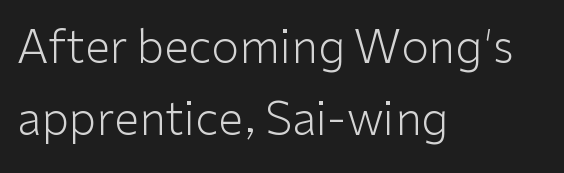
The image shows 45 px light sans-serif type, upright; set left-aligned, normal line spacing (1.6x), normal letter spacing, not underlined; low stroke contrast and a medium x-height.
